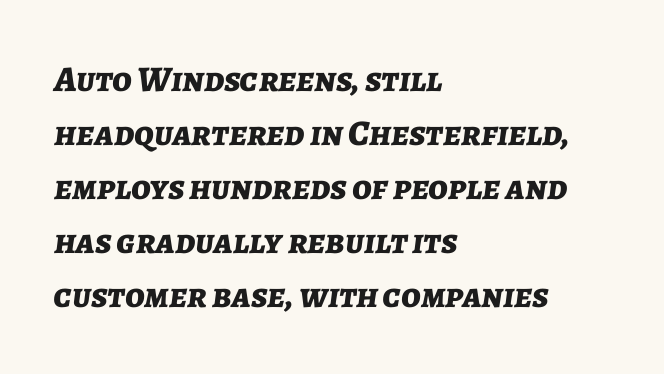
{"italic": "yes", "lean": "right", "slant_degrees": 7, "bold": "yes", "weight": "bold", "width": "normal", "stroke_contrast": "low", "x_height": "medium", "monospaced": "no", "underline": "no", "align": "left", "line_spacing": "normal", "line_spacing_ratio": 1.5, "letter_spacing": "normal", "letter_spacing_em": 0.0, "glyph_px": 36}
